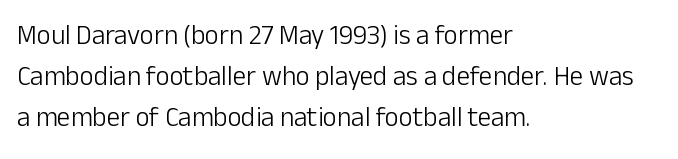
Q: Is the text bold? A: No.
Q: Is the text italic (slanted)? A: No, it is upright.
Q: Is the text underlined? A: No.
Q: How is the paragraph aligned? A: Left-aligned.
Q: Is the spacing between letters normal or unusually wide? A: Normal.
Q: Is the spacing between lines tight, normal or loose? A: Normal.
